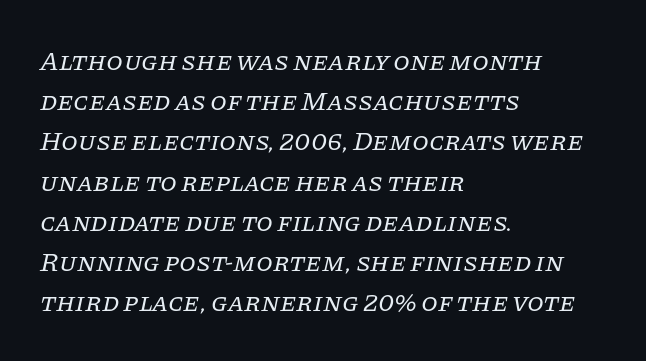
A classic flush-left, rag-right setting is used for this passage. It's the slanting kind of type. A clean baseline with only descenders dipping below it. Default kerning and tracking; the words read as compact shapes.
